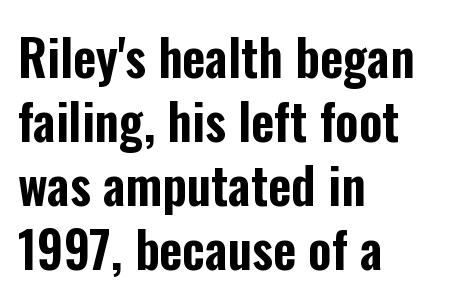
{"serif": "no", "italic": "no", "width": "condensed", "stroke_contrast": "low", "x_height": "medium", "monospaced": "no", "underline": "no", "align": "left", "line_spacing": "normal", "line_spacing_ratio": 1.28, "letter_spacing": "normal", "letter_spacing_em": 0.0, "glyph_px": 50}
